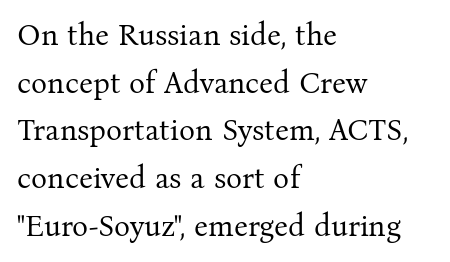
Q: Is the text bold? A: No.
Q: Is the text italic (slanted)? A: No, it is upright.
Q: Is the typeface a serif or a sans-serif typeface? A: Serif.
Q: Is the text underlined? A: No.
Q: How is the paragraph aligned? A: Left-aligned.
Q: Is the spacing between letters normal or unusually wide? A: Normal.
Q: Is the spacing between lines tight, normal or loose? A: Normal.
Q: Width (condensed, normal, or wide)? A: Normal.
Q: Stroke contrast? A: Medium.
Q: x-height? A: Medium.
Q: Monospaced? A: No.
